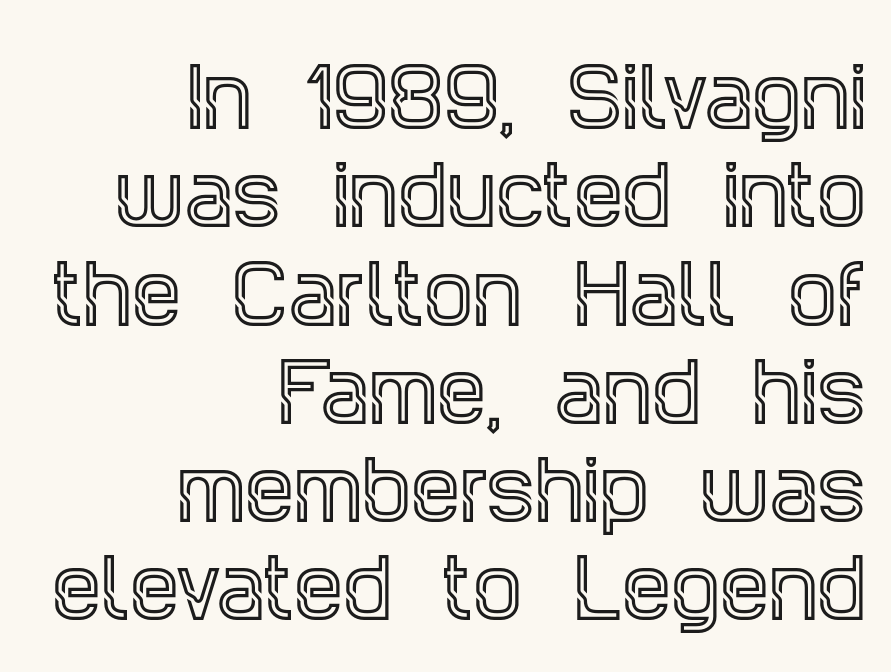
Q: Is the text italic (slanted)? A: No, it is upright.
Q: Is the typeface a serif or a sans-serif typeface? A: Serif.
Q: Is the text underlined? A: No.
Q: How is the paragraph aligned? A: Right-aligned.
Q: Is the spacing between letters normal or unusually wide? A: Normal.
Q: Is the spacing between lines tight, normal or loose? A: Normal.
Q: Width (condensed, normal, or wide)? A: Condensed.
Q: x-height? A: Large.
Q: Monospaced? A: No.
